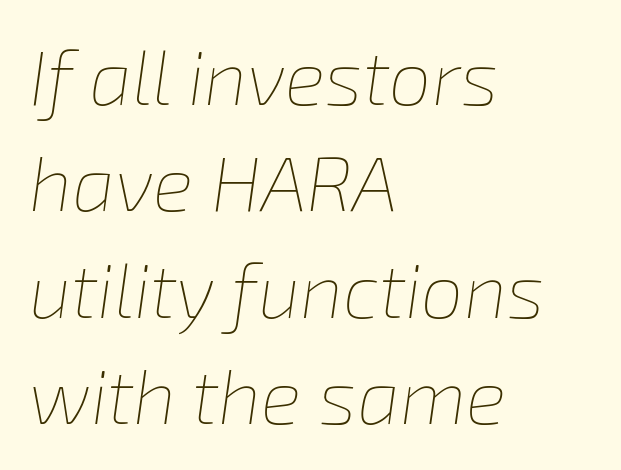
Caption: face not bold, strokes unweighted. Whoever set this chose a conventional vertical rhythm. A typesetter would call this proportional, since set widths differ per character. Nobody drew a line under any word here. The tracking reads as untouched default to a designer's eye. The lines are quadded left.
